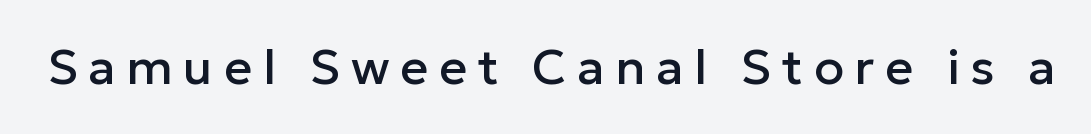
Q: Is the text italic (slanted)? A: No, it is upright.
Q: Is the typeface a serif or a sans-serif typeface? A: Sans-serif.
Q: Is the text underlined? A: No.
Q: Is the spacing between letters normal or unusually wide? A: Unusually wide.
Q: Width (condensed, normal, or wide)? A: Normal.
Q: Stroke contrast? A: Low.
Q: x-height? A: Medium.
Q: Monospaced? A: No.
